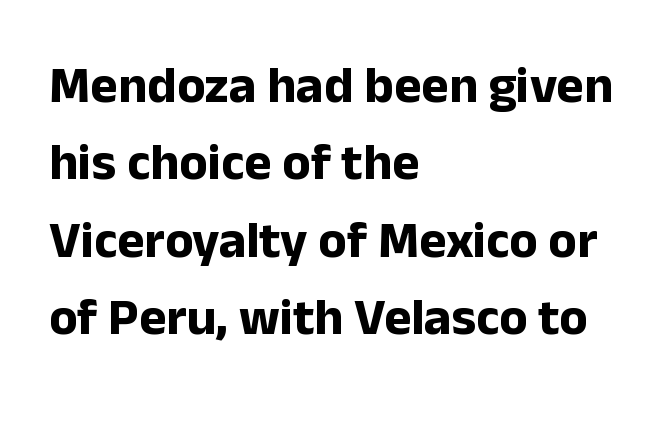
Reading down the block, your eye returns to a fixed left position each line. These lines are rendered in a variable-pitch font. Weight: bold. Short note: letters normally spaced.
